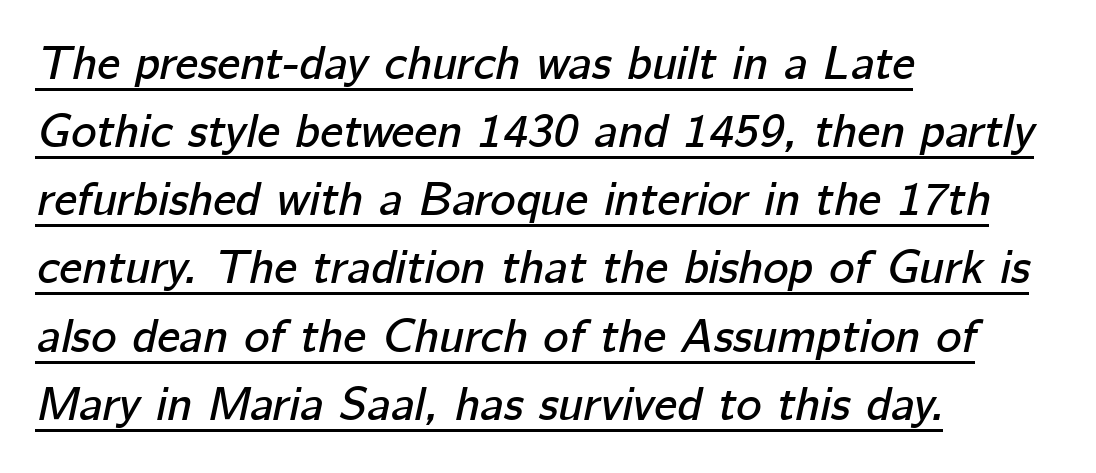
{"italic": "yes", "lean": "right", "slant_degrees": 12, "width": "normal", "stroke_contrast": "low", "x_height": "medium", "monospaced": "no", "underline": "yes", "align": "left", "line_spacing": "normal", "line_spacing_ratio": 1.42, "letter_spacing": "normal", "letter_spacing_em": 0.0, "glyph_px": 48}
